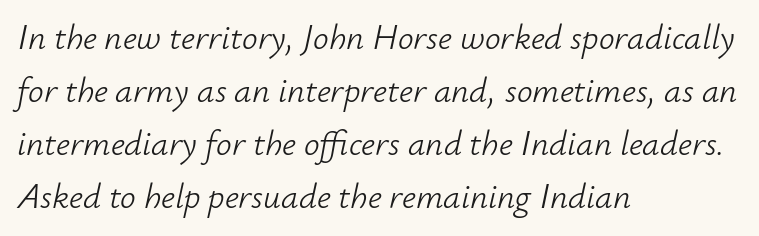
No heavy texture on the line: the type isn't bold. Check the space under the baseline: it is left empty. This block has exactly the height ordinary leading produces. The lines in this sample share a left origin and differ only in where they stop.
